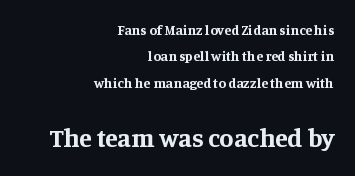
{"italic": "no", "bold": "yes", "underline": "no", "align": "right", "line_spacing_ratio": 1.89, "letter_spacing": "normal", "letter_spacing_em": 0.0, "larger_block": "second", "size_ratio": 1.86, "glyph_px": 26}
